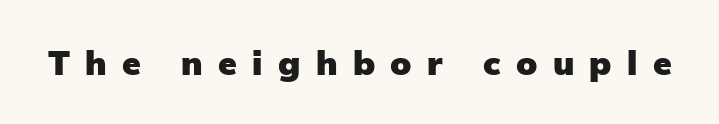
Q: Is the text bold? A: Yes.
Q: Is the text italic (slanted)? A: No, it is upright.
Q: Is the typeface a serif or a sans-serif typeface? A: Sans-serif.
Q: Is the text underlined? A: No.
Q: Is the spacing between letters normal or unusually wide? A: Unusually wide.
Q: Width (condensed, normal, or wide)? A: Normal.
Q: Stroke contrast? A: Low.
Q: x-height? A: Medium.
Q: Monospaced? A: No.
